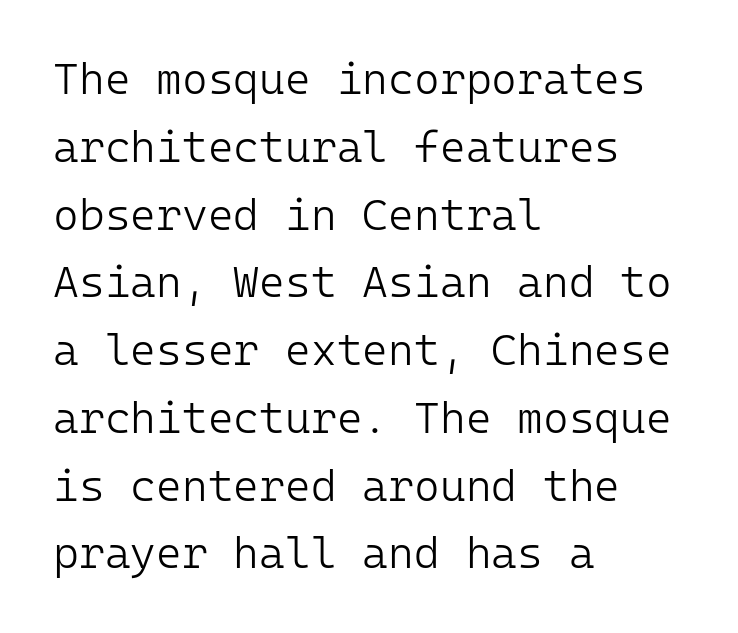
Nothing unusual about the tracking: characters are spaced as the font intends. The paragraph has a hard left edge and a soft right edge. Is this a fixed-width face? Yes — each glyph sits in an identical cell. Designer's note — italics off, roman on.
